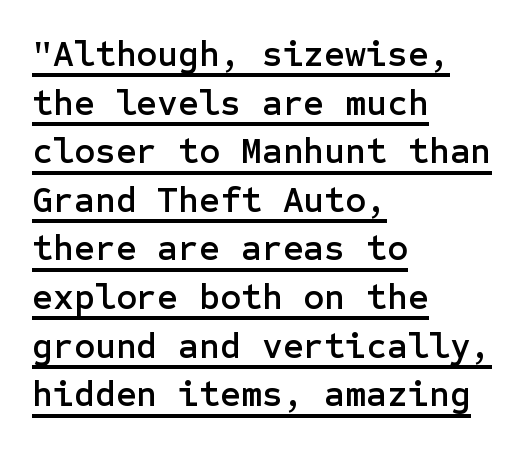
Q: Is the text italic (slanted)? A: No, it is upright.
Q: Is the typeface a serif or a sans-serif typeface? A: Sans-serif.
Q: Is the text underlined? A: Yes.
Q: How is the paragraph aligned? A: Left-aligned.
Q: Is the spacing between letters normal or unusually wide? A: Normal.
Q: Is the spacing between lines tight, normal or loose? A: Normal.
Q: Width (condensed, normal, or wide)? A: Normal.
Q: Stroke contrast? A: Low.
Q: x-height? A: Medium.
